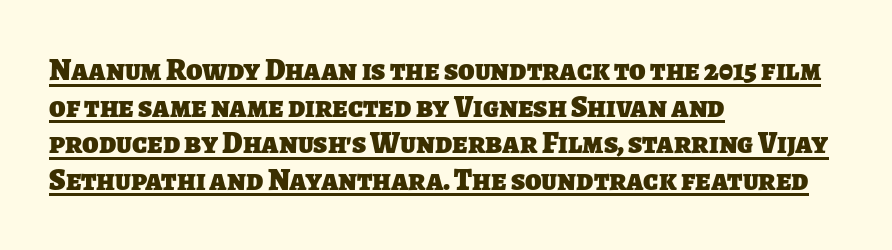
The image shows 30 px heavy sans-serif type; set left-aligned, line spacing 1.22x, normal letter spacing, underlined; low stroke contrast and a large x-height.
